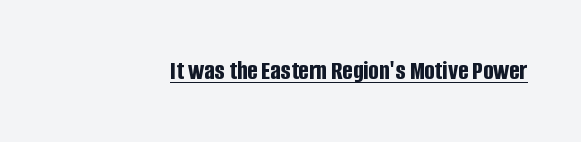
{"italic": "no", "bold": "yes", "underline": "yes", "letter_spacing": "normal", "letter_spacing_em": 0.0, "glyph_px": 27}
